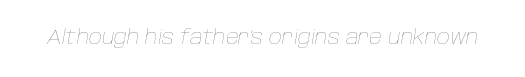
Q: Is the text bold? A: No.
Q: Is the text italic (slanted)? A: Yes, it leans right by about 10 degrees.
Q: Is the text underlined? A: No.
Q: Is the spacing between letters normal or unusually wide? A: Normal.
